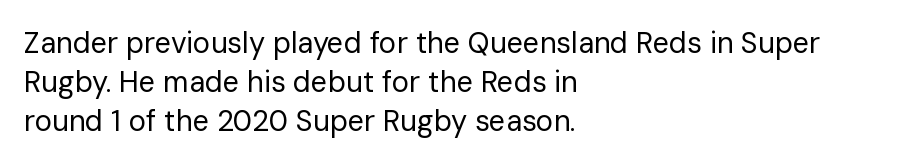
Q: Is the text bold? A: No.
Q: Is the text italic (slanted)? A: No, it is upright.
Q: Is the typeface a serif or a sans-serif typeface? A: Sans-serif.
Q: Is the text underlined? A: No.
Q: How is the paragraph aligned? A: Left-aligned.
Q: Is the spacing between letters normal or unusually wide? A: Normal.
Q: Is the spacing between lines tight, normal or loose? A: Normal.
Q: Width (condensed, normal, or wide)? A: Normal.
Q: Stroke contrast? A: Low.
Q: x-height? A: Medium.
Q: Monospaced? A: No.
